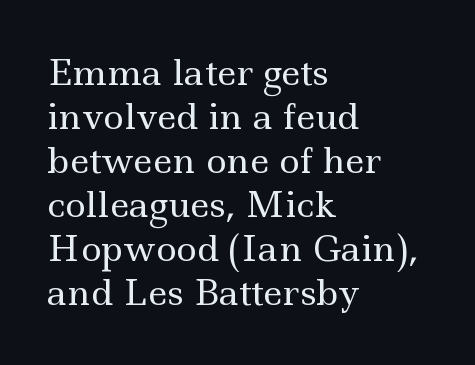
The rendering keeps characters at their native spacing. Bare-footed words on every line. The font is comparable to plain body text, perhaps lighter. The passage shown is typed in a proportional face where columns would drift. Horizontal bands of white between lines are of average thickness. Tall strokes in this sample are plumb rather than angled.
